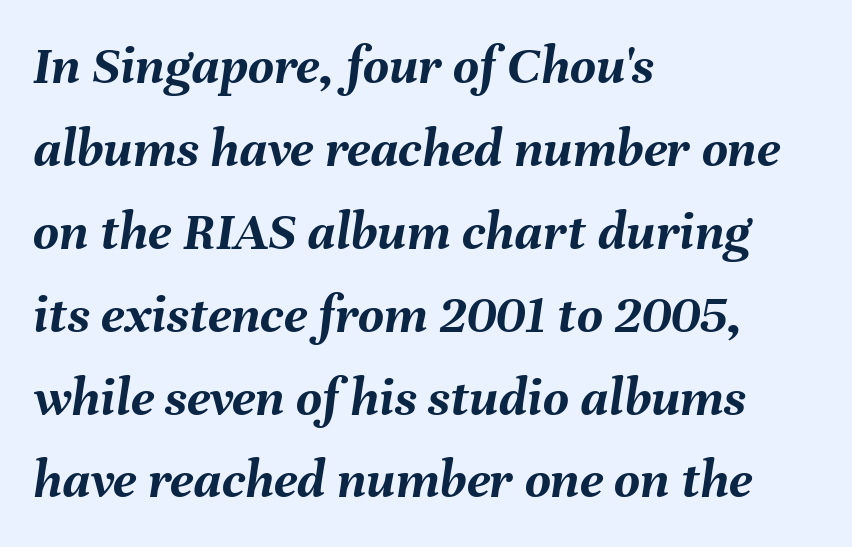
The image shows 56 px semibold type, italic (leaning right); set left-aligned, normal line spacing (1.48x), normal letter spacing, not underlined; medium stroke contrast and a medium x-height.
